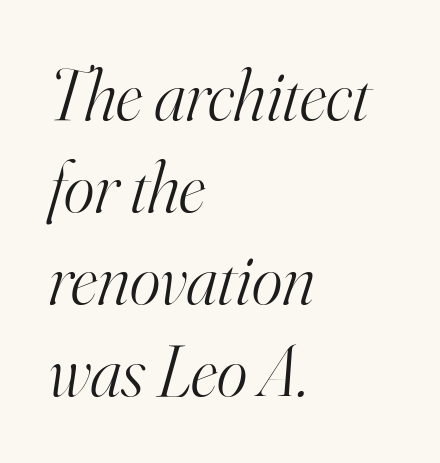
Q: Is the text bold? A: No.
Q: Is the text italic (slanted)? A: Yes, it leans right by about 16 degrees.
Q: Is the typeface a serif or a sans-serif typeface? A: Serif.
Q: Is the text underlined? A: No.
Q: How is the paragraph aligned? A: Left-aligned.
Q: Is the spacing between letters normal or unusually wide? A: Normal.
Q: Is the spacing between lines tight, normal or loose? A: Normal.
Q: Width (condensed, normal, or wide)? A: Normal.
Q: Stroke contrast? A: High.
Q: x-height? A: Small.
Q: Monospaced? A: No.
